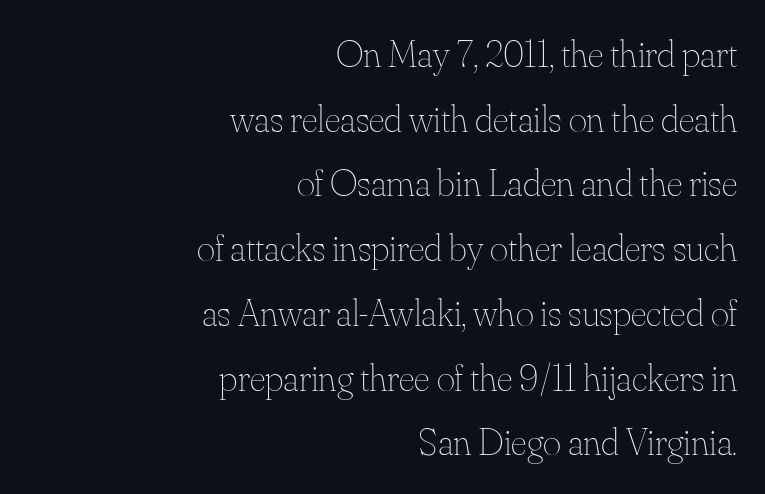
Standard letterfit; no display-style spreading of the glyphs. Plain, unruled lines of type. Note the varied advance widths — an 'i' is clearly narrower than an 'm'. In terms of leading, this rendering sits right in the middle. The letterforms sit at book weight or below. The passage is arranged like a letterhead date or caption credit — flush right.
